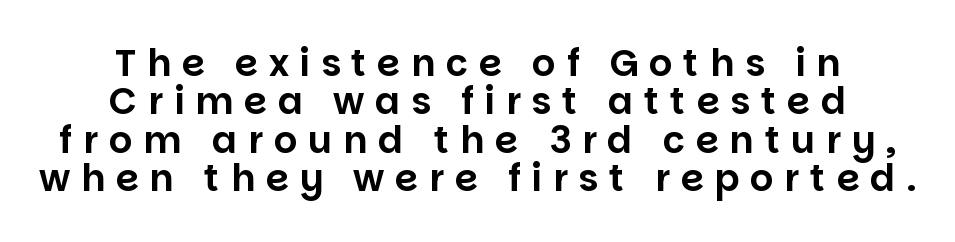
The image shows 37 px sans-serif type, upright; set centered, tight line spacing (1.04x), unusually wide letter spacing (+0.29 em), not underlined; low stroke contrast and a large x-height.
